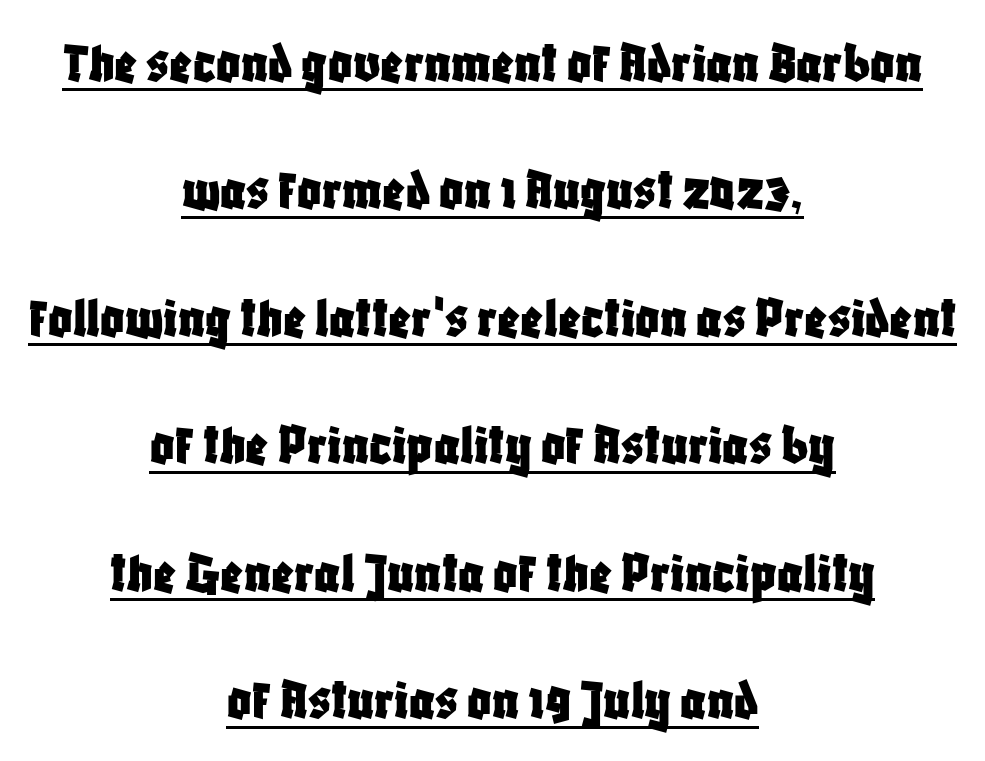
The image shows 59 px condensed sans-serif type, upright; set centered, loose line spacing (2.16x), normal letter spacing, underlined; low stroke contrast and a large x-height.
